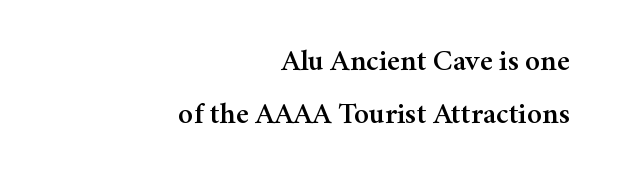
{"serif": "yes", "italic": "no", "width": "normal", "stroke_contrast": "medium", "x_height": "medium", "monospaced": "no", "underline": "no", "align": "right", "line_spacing_ratio": 1.76, "letter_spacing": "normal", "letter_spacing_em": 0.0, "glyph_px": 30}
